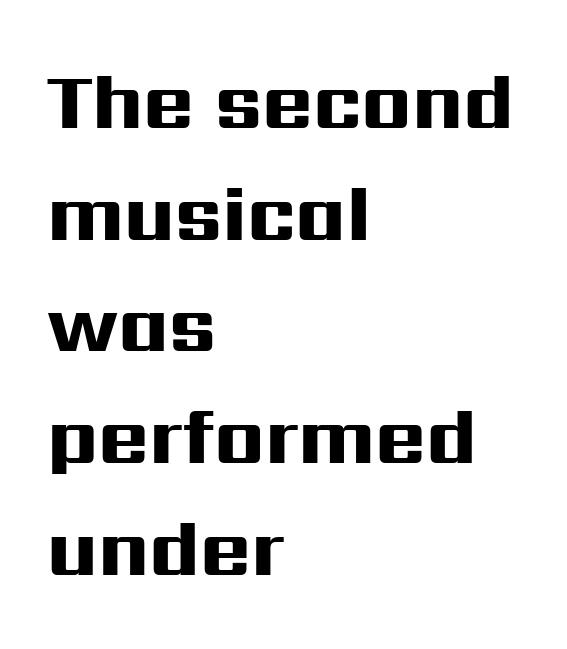
The type family on display is of the sans-serif kind. Quick note: underline off. The rows are spaced the way most documents space them. Every letter is thick-stroked: bold, no question. Posture: straight, roman, zero tilt. How are the letters spaced? Ordinarily, with no added tracking.
